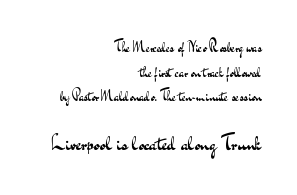
{"bold": "no", "underline": "no", "align": "right", "line_spacing_ratio": 1.76, "letter_spacing": "normal", "letter_spacing_em": 0.0, "larger_block": "second", "size_ratio": 1.5, "glyph_px": 21}
